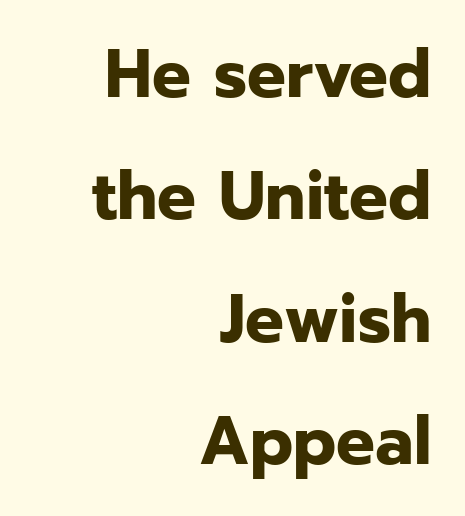
Q: Is the text bold? A: Yes.
Q: Is the text italic (slanted)? A: No, it is upright.
Q: Is the typeface a serif or a sans-serif typeface? A: Sans-serif.
Q: Is the text underlined? A: No.
Q: How is the paragraph aligned? A: Right-aligned.
Q: Is the spacing between letters normal or unusually wide? A: Normal.
Q: Width (condensed, normal, or wide)? A: Normal.
Q: Stroke contrast? A: Low.
Q: x-height? A: Medium.
Q: Monospaced? A: No.
